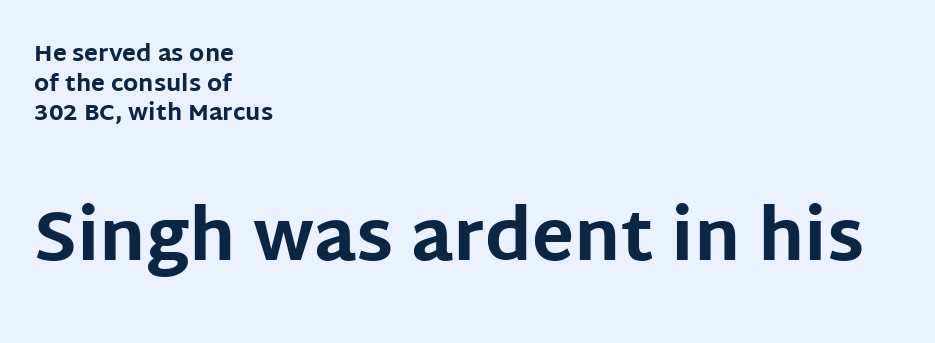
{"serif": "no", "italic": "no", "bold": "yes", "weight": "bold", "width": "normal", "stroke_contrast": "low", "x_height": "large", "monospaced": "no", "underline": "no", "align": "left", "line_spacing": "normal", "line_spacing_ratio": 1.29, "letter_spacing": "normal", "letter_spacing_em": 0.0, "larger_block": "second", "size_ratio": 3.04, "glyph_px": 70}
